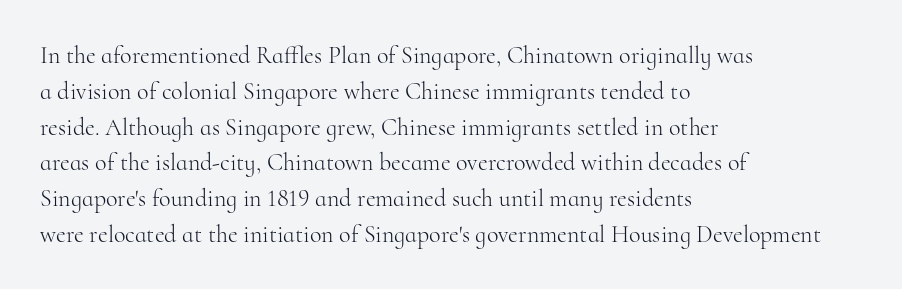
The setting favours the left margin, as ordinary paragraphs usually do. Upright lettering throughout. Letter spacing: default. No chunkiness to these letters — they're not bold.
